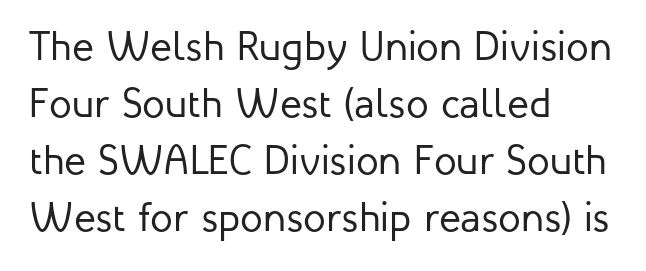
{"serif": "no", "italic": "no", "bold": "no", "weight": "regular", "width": "normal", "stroke_contrast": "low", "x_height": "medium", "monospaced": "no", "underline": "no", "align": "left", "line_spacing": "normal", "line_spacing_ratio": 1.39, "letter_spacing": "normal", "letter_spacing_em": 0.0, "glyph_px": 41}
